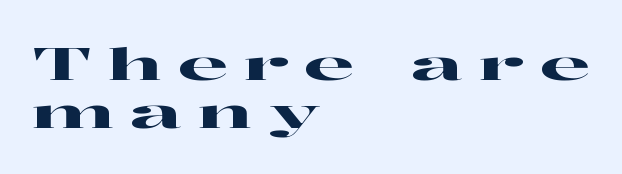
{"serif": "yes", "italic": "no", "width": "wide", "stroke_contrast": "high", "x_height": "medium", "monospaced": "no", "underline": "no", "align": "left", "line_spacing": "tight", "line_spacing_ratio": 1.06, "letter_spacing": "wide", "letter_spacing_em": 0.36, "glyph_px": 45}
